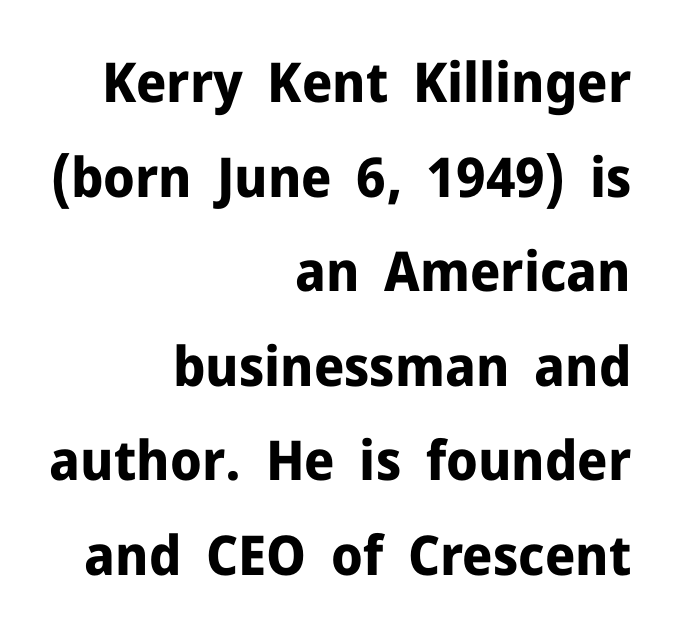
Q: Is the text bold? A: Yes.
Q: Is the text italic (slanted)? A: No, it is upright.
Q: Is the typeface a serif or a sans-serif typeface? A: Sans-serif.
Q: Is the text underlined? A: No.
Q: How is the paragraph aligned? A: Right-aligned.
Q: Is the spacing between letters normal or unusually wide? A: Normal.
Q: Width (condensed, normal, or wide)? A: Normal.
Q: Stroke contrast? A: Low.
Q: x-height? A: Medium.
Q: Monospaced? A: No.
